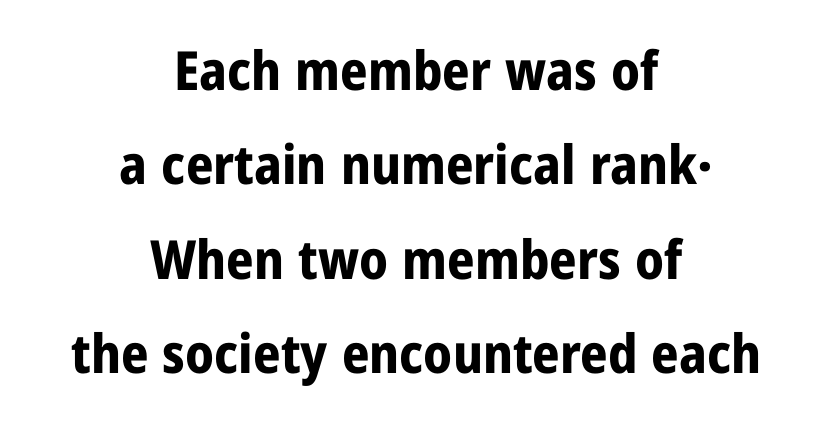
{"serif": "no", "italic": "no", "bold": "yes", "weight": "bold", "width": "condensed", "stroke_contrast": "low", "x_height": "medium", "monospaced": "no", "underline": "no", "align": "center", "line_spacing_ratio": 1.75, "letter_spacing": "normal", "letter_spacing_em": 0.0, "glyph_px": 54}
